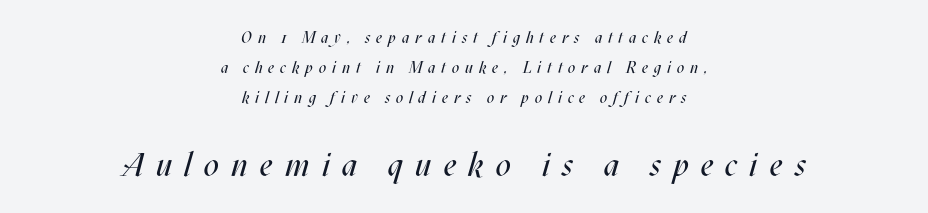
Q: Is the text bold? A: No.
Q: Is the text italic (slanted)? A: Yes, it leans right by about 17 degrees.
Q: Is the text underlined? A: No.
Q: How is the paragraph aligned? A: Centered.
Q: Is the spacing between letters normal or unusually wide? A: Unusually wide.
Q: Which block of text is set in a larger size, the first (top) or the second (bottom)? A: The second (bottom) one.
Q: Width (condensed, normal, or wide)? A: Condensed.
Q: Stroke contrast? A: Medium.
Q: x-height? A: Large.
Q: Monospaced? A: No.
